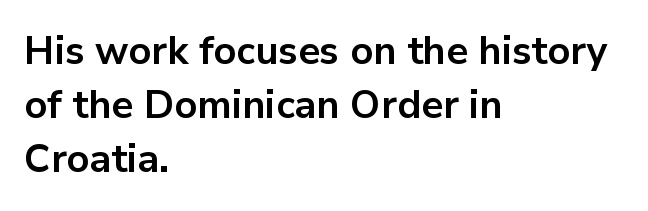
{"serif": "no", "italic": "no", "bold": "yes", "weight": "bold", "width": "normal", "stroke_contrast": "low", "x_height": "medium", "monospaced": "no", "underline": "no", "align": "left", "line_spacing": "normal", "line_spacing_ratio": 1.39, "letter_spacing": "normal", "letter_spacing_em": 0.0, "glyph_px": 39}
